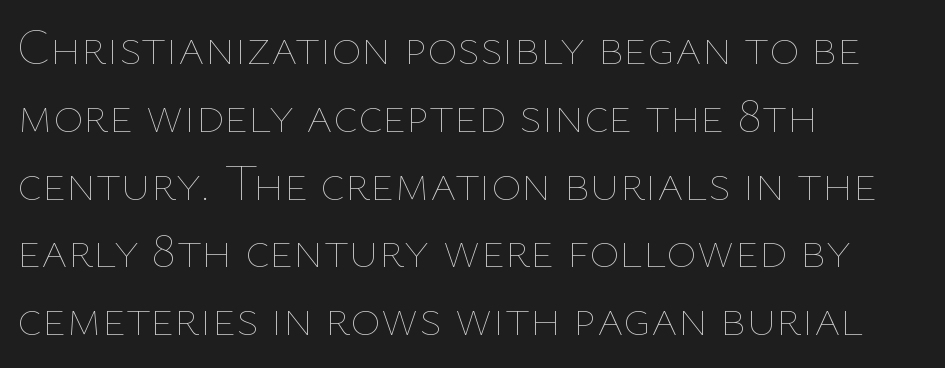
The paragraph shown leans on its left margin. Tracking here is standard; glyphs follow each other at the usual distance. The axis of the letterforms is exactly vertical. Type without underlining.
